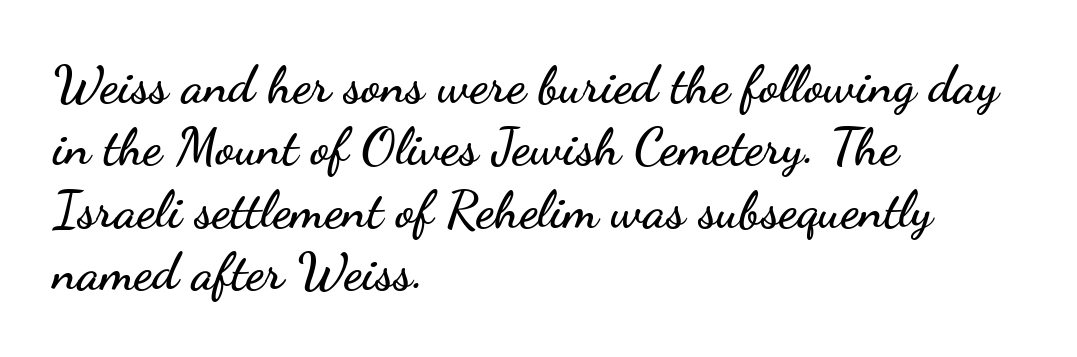
Q: Is the text italic (slanted)? A: Yes.
Q: Is the typeface a serif or a sans-serif typeface? A: Sans-serif.
Q: Is the text underlined? A: No.
Q: How is the paragraph aligned? A: Left-aligned.
Q: Is the spacing between letters normal or unusually wide? A: Normal.
Q: Width (condensed, normal, or wide)? A: Wide.
Q: Stroke contrast? A: Low.
Q: x-height? A: Small.
Q: Monospaced? A: No.
